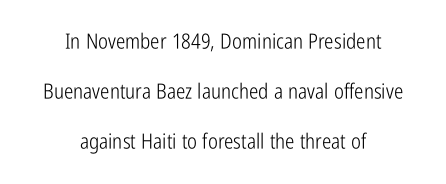
Posture: upright roman. Heaviness? Minimal to ordinary, like unemphasized prose. The words here are not underlined. The letters sit at their default tracking, neither squeezed nor spread.
